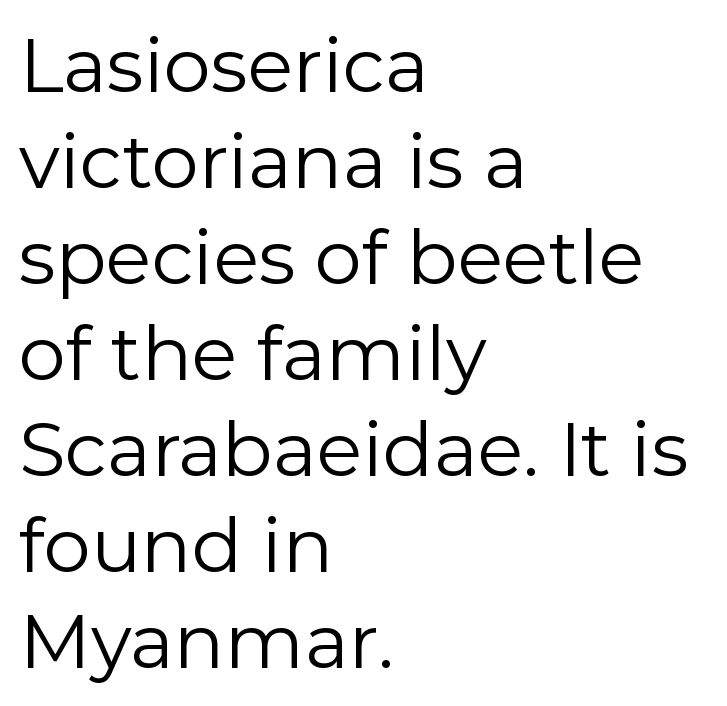
Q: Is the text bold? A: No.
Q: Is the text italic (slanted)? A: No, it is upright.
Q: Is the typeface a serif or a sans-serif typeface? A: Sans-serif.
Q: Is the text underlined? A: No.
Q: How is the paragraph aligned? A: Left-aligned.
Q: Is the spacing between letters normal or unusually wide? A: Normal.
Q: Is the spacing between lines tight, normal or loose? A: Normal.
Q: Width (condensed, normal, or wide)? A: Normal.
Q: Stroke contrast? A: Low.
Q: x-height? A: Medium.
Q: Monospaced? A: No.
